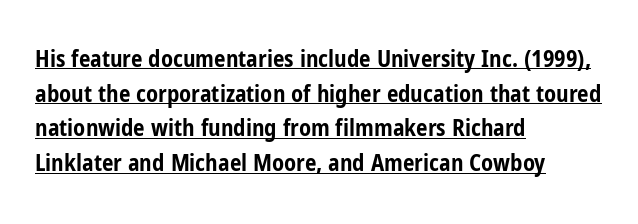
Q: Is the text bold? A: Yes.
Q: Is the text italic (slanted)? A: No, it is upright.
Q: Is the text underlined? A: Yes.
Q: How is the paragraph aligned? A: Left-aligned.
Q: Is the spacing between letters normal or unusually wide? A: Normal.
Q: Is the spacing between lines tight, normal or loose? A: Normal.
